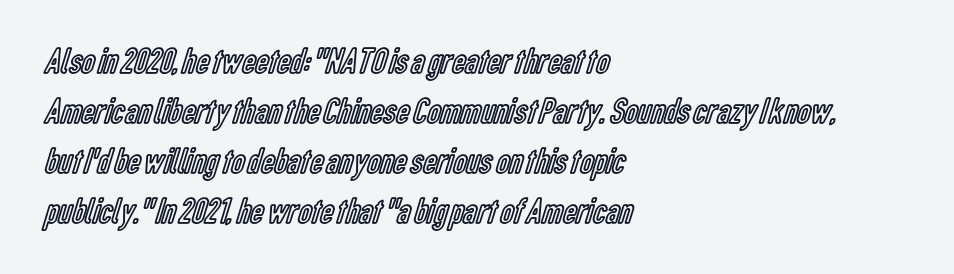
Anything drawn beneath the words? Only blank space. How would I describe the line gaps? Plain and ordinary. These lines are rendered in a variable-pitch font.
